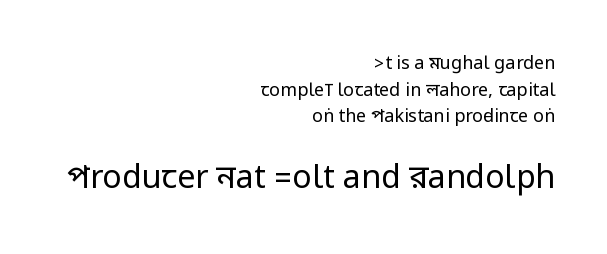
The image shows 32 px regular-weight, condensed sans-serif type, upright; set right-aligned, normal line spacing (1.48x), normal letter spacing, not underlined; the second (bottom) block is 1.78x larger; low stroke contrast.
